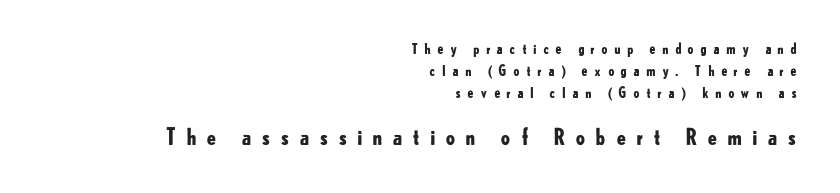
{"italic": "no", "bold": "yes", "underline": "no", "align": "right", "line_spacing": "normal", "line_spacing_ratio": 1.57, "letter_spacing": "wide", "letter_spacing_em": 0.43, "larger_block": "second", "size_ratio": 1.57, "glyph_px": 22}
